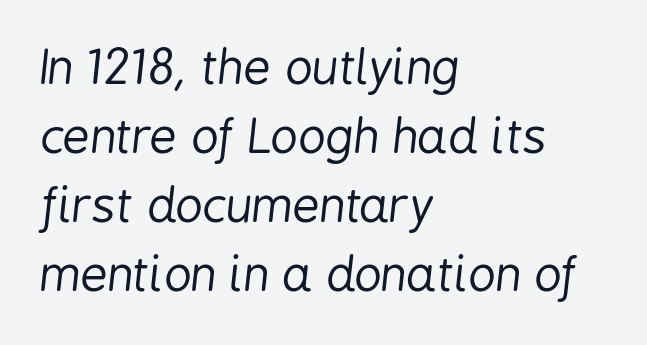
{"italic": "yes", "lean": "right", "slant_degrees": 6, "bold": "no", "weight": "regular", "width": "condensed", "stroke_contrast": "low", "x_height": "medium", "monospaced": "no", "underline": "no", "align": "left", "line_spacing": "normal", "line_spacing_ratio": 1.44, "letter_spacing": "normal", "letter_spacing_em": 0.0, "glyph_px": 48}
